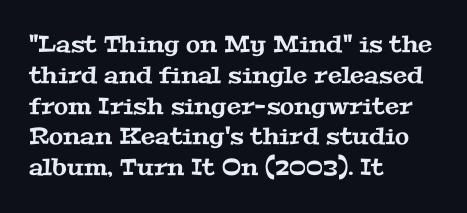
Q: Is the text underlined? A: No.
Q: How is the paragraph aligned? A: Left-aligned.
Q: Is the spacing between letters normal or unusually wide? A: Normal.
Q: Is the spacing between lines tight, normal or loose? A: Normal.
